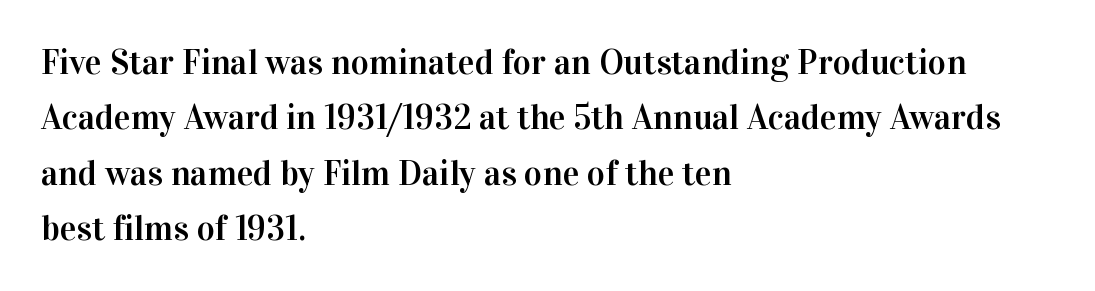
Q: Is the text italic (slanted)? A: No, it is upright.
Q: Is the typeface a serif or a sans-serif typeface? A: Serif.
Q: Is the text underlined? A: No.
Q: How is the paragraph aligned? A: Left-aligned.
Q: Is the spacing between letters normal or unusually wide? A: Normal.
Q: Is the spacing between lines tight, normal or loose? A: Normal.
Q: Width (condensed, normal, or wide)? A: Normal.
Q: Stroke contrast? A: High.
Q: x-height? A: Medium.
Q: Monospaced? A: No.
